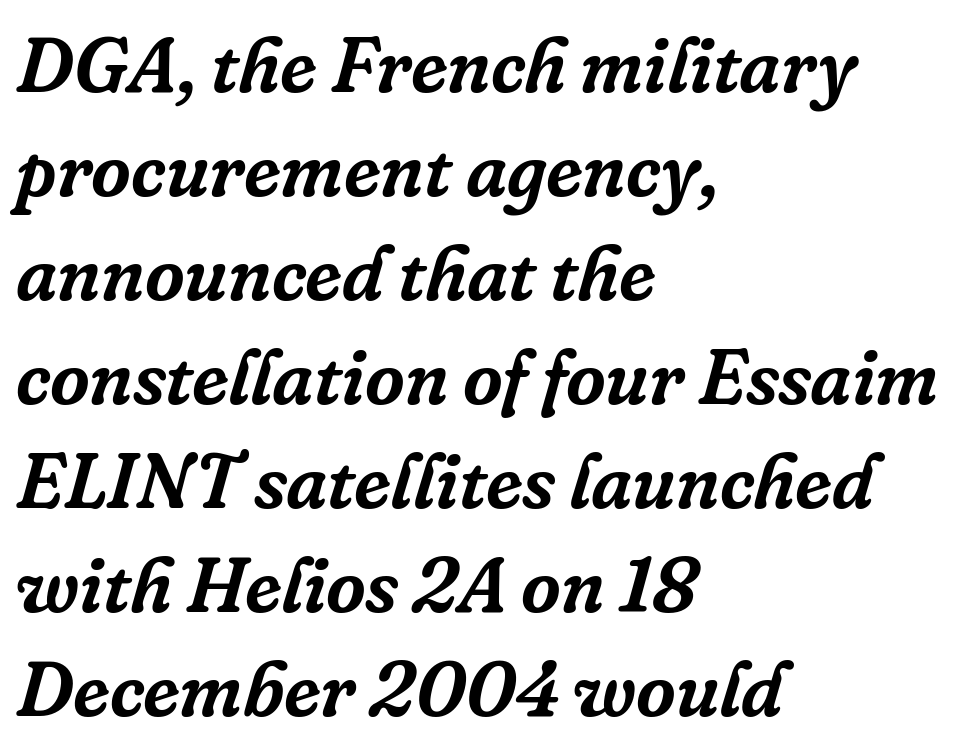
{"serif": "yes", "italic": "yes", "lean": "right", "slant_degrees": 16, "width": "normal", "stroke_contrast": "low", "x_height": "medium", "monospaced": "no", "underline": "no", "align": "left", "line_spacing": "normal", "line_spacing_ratio": 1.35, "letter_spacing": "normal", "letter_spacing_em": 0.0, "glyph_px": 77}
